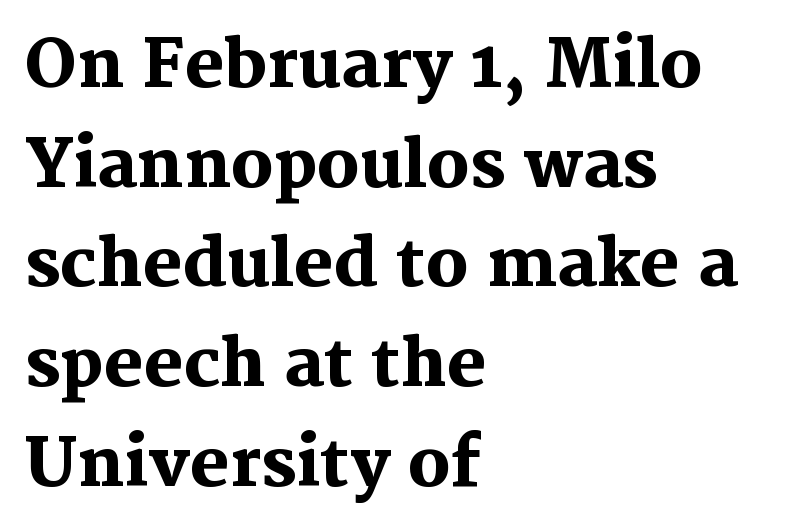
Is the block centered? No — it sits flush against the left margin. Every letter is thick-stroked: bold, no question. Students, observe: this is what conventionally led text looks like. The passage shown is not underscored anywhere. Type style note: has serifs.
